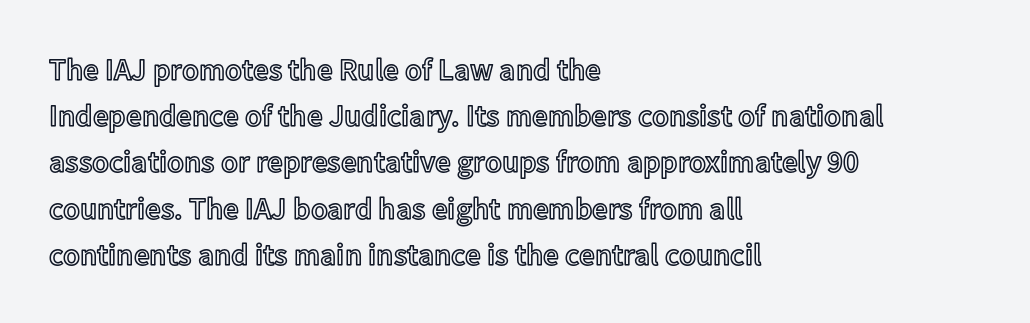
The image shows 31 px text type, upright; set left-aligned, normal line spacing (1.49x), normal letter spacing, not underlined; a medium x-height.
